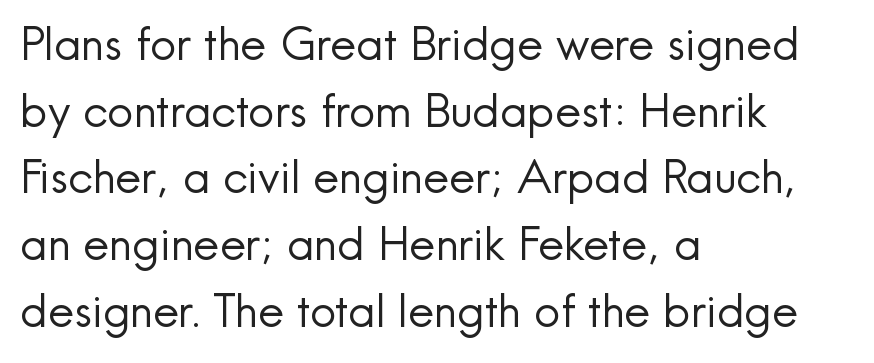
{"serif": "no", "italic": "no", "bold": "no", "weight": "regular", "width": "normal", "x_height": "small", "monospaced": "no", "underline": "no", "align": "left", "line_spacing": "normal", "line_spacing_ratio": 1.45, "letter_spacing": "normal", "letter_spacing_em": 0.0, "glyph_px": 46}
